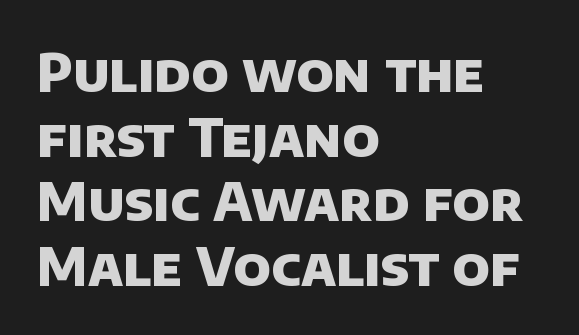
Students, note that the glyphs here touch the page at normal intervals. You'd pick this weight for a headline — it's a proper bold. Which margin do the lines hug? The left one — the right edge is uneven. Plain, unruled lines of type.
